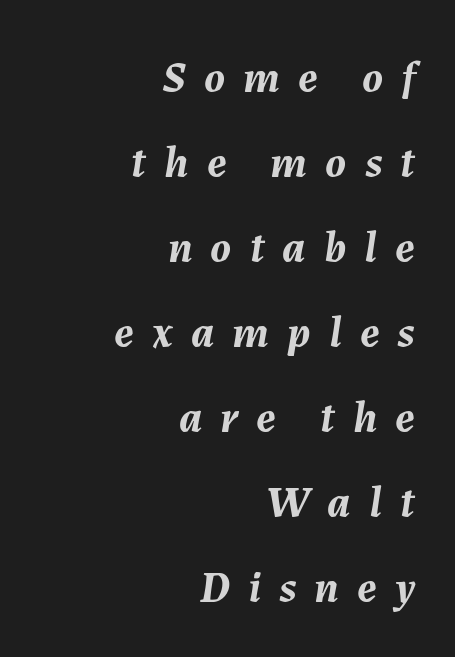
Q: Is the text bold? A: Yes.
Q: Is the text italic (slanted)? A: Yes, it leans right by about 7 degrees.
Q: Is the text underlined? A: No.
Q: How is the paragraph aligned? A: Right-aligned.
Q: Is the spacing between letters normal or unusually wide? A: Unusually wide.
Q: Width (condensed, normal, or wide)? A: Normal.
Q: Stroke contrast? A: Medium.
Q: x-height? A: Medium.
Q: Monospaced? A: No.
